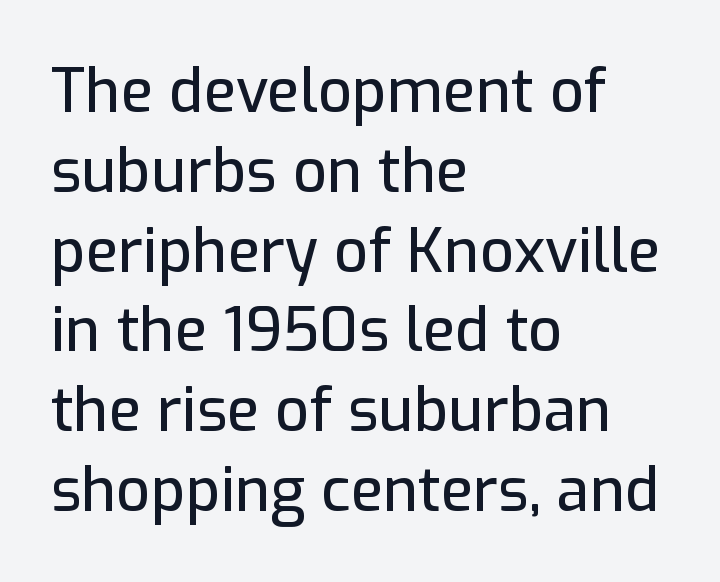
{"serif": "no", "italic": "no", "width": "normal", "stroke_contrast": "low", "x_height": "medium", "monospaced": "no", "underline": "no", "align": "left", "line_spacing": "normal", "line_spacing_ratio": 1.33, "letter_spacing": "normal", "letter_spacing_em": 0.0, "glyph_px": 60}
